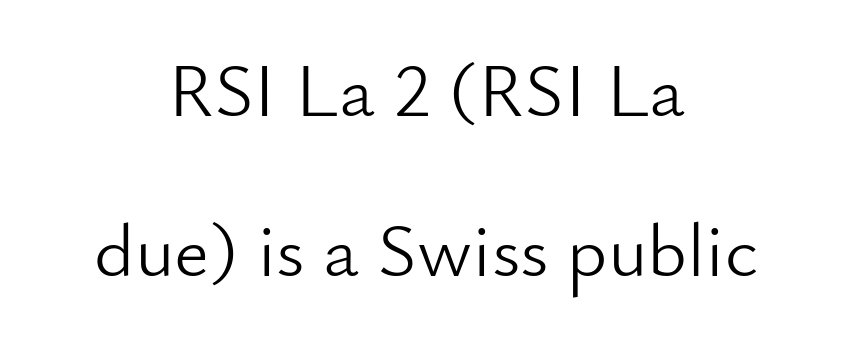
Decoration check: the copy has no underline. The line-height multiplier appears high, well above default. Characters remain perfectly vertical along every line. Weight: regular or lighter. Short and long lines alike share a common midpoint. The face used here is a sans, in the tradition of grotesques and geometrics.
